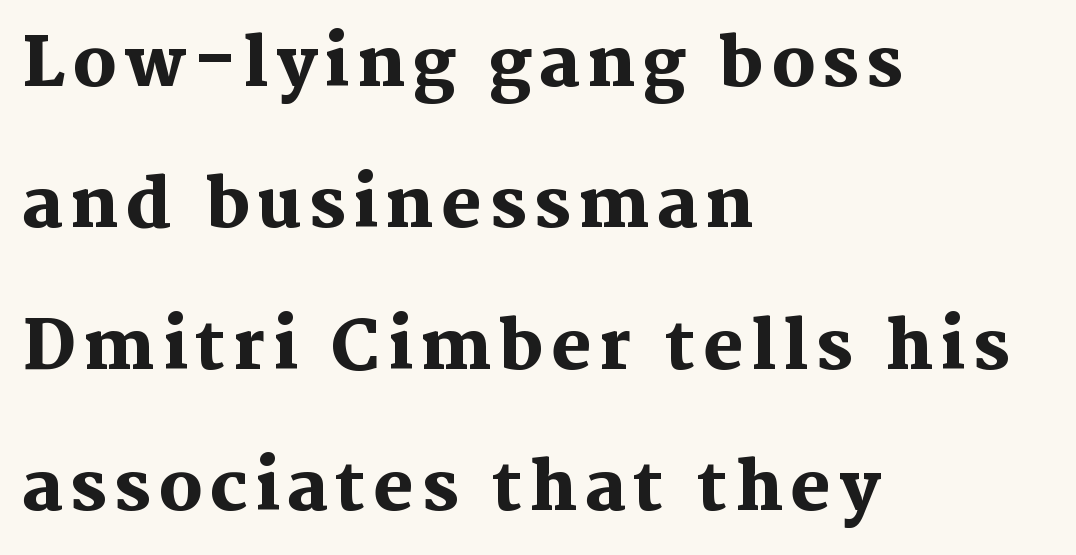
The sample has been set heavy, in full bold. When letters stand straight like this, we call the style roman or upright. Bare-footed words on every line. Line beginnings align vertically; line endings do not. Do the characters align in a grid? No, the font is proportional. Regarding serifs, this sample has them.
